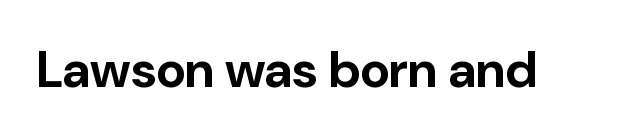
Think of a printed novel: that variable character pitch is what you see here. The specimen omits any rule beneath the text block's lines. Summary of weight: heavy, a full bold. Italic: no, the glyphs are upright roman.
